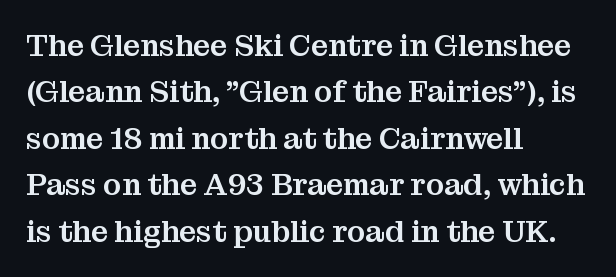
The image shows 30 px serif type, upright; set left-aligned, normal line spacing (1.55x), normal letter spacing, not underlined; medium stroke contrast and a medium x-height.
